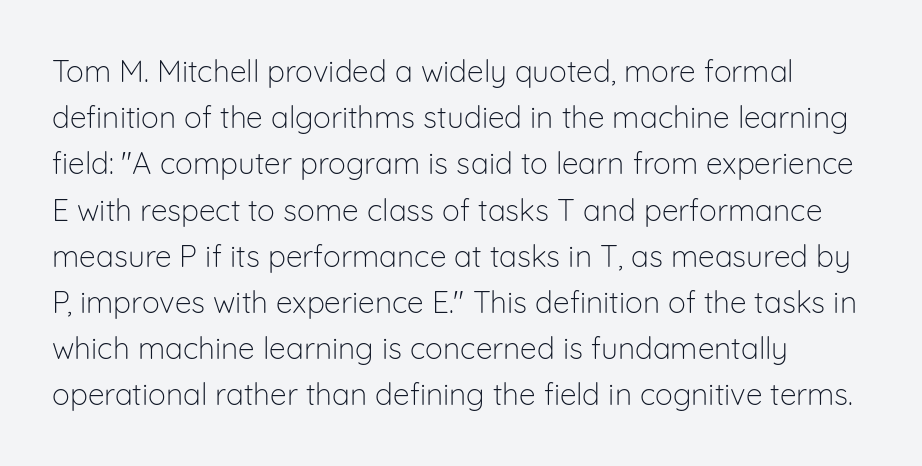
Q: Is the text bold? A: No.
Q: Is the text italic (slanted)? A: No, it is upright.
Q: Is the typeface a serif or a sans-serif typeface? A: Sans-serif.
Q: Is the text underlined? A: No.
Q: How is the paragraph aligned? A: Left-aligned.
Q: Is the spacing between letters normal or unusually wide? A: Normal.
Q: Is the spacing between lines tight, normal or loose? A: Normal.
Q: Width (condensed, normal, or wide)? A: Normal.
Q: Stroke contrast? A: Low.
Q: x-height? A: Medium.
Q: Monospaced? A: No.
